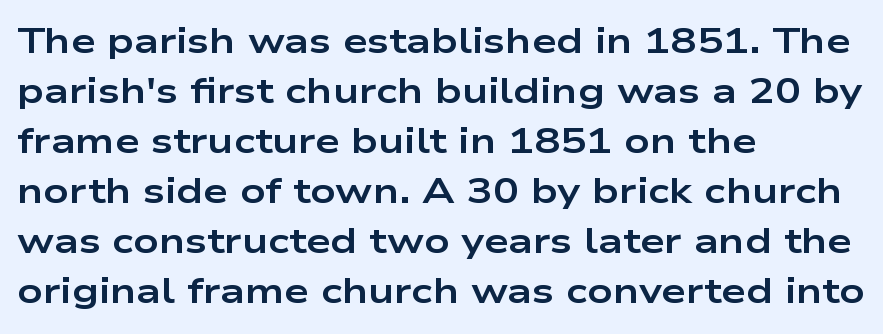
{"serif": "no", "italic": "no", "bold": "yes", "weight": "bold", "width": "wide", "stroke_contrast": "low", "x_height": "medium", "monospaced": "no", "underline": "no", "align": "left", "line_spacing": "normal", "line_spacing_ratio": 1.43, "letter_spacing": "normal", "letter_spacing_em": 0.0, "glyph_px": 35}
